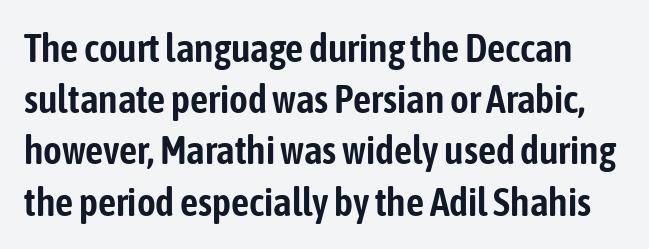
Q: Is the text italic (slanted)? A: No, it is upright.
Q: Is the typeface a serif or a sans-serif typeface? A: Sans-serif.
Q: Is the text underlined? A: No.
Q: Is the spacing between letters normal or unusually wide? A: Normal.
Q: Is the spacing between lines tight, normal or loose? A: Normal.
Q: Width (condensed, normal, or wide)? A: Condensed.
Q: Stroke contrast? A: Low.
Q: x-height? A: Medium.
Q: Monospaced? A: No.
